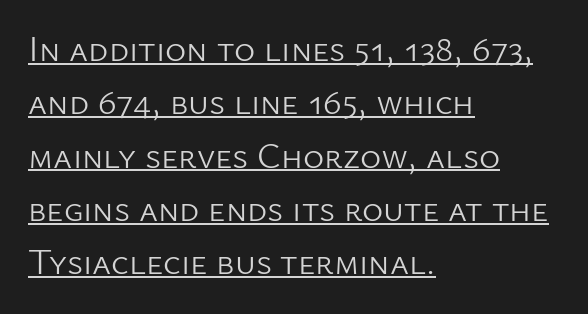
Q: Is the text bold? A: No.
Q: Is the text italic (slanted)? A: No, it is upright.
Q: Is the typeface a serif or a sans-serif typeface? A: Sans-serif.
Q: Is the text underlined? A: Yes.
Q: How is the paragraph aligned? A: Left-aligned.
Q: Is the spacing between letters normal or unusually wide? A: Normal.
Q: Is the spacing between lines tight, normal or loose? A: Normal.
Q: Width (condensed, normal, or wide)? A: Normal.
Q: Stroke contrast? A: Low.
Q: x-height? A: Medium.
Q: Monospaced? A: No.
